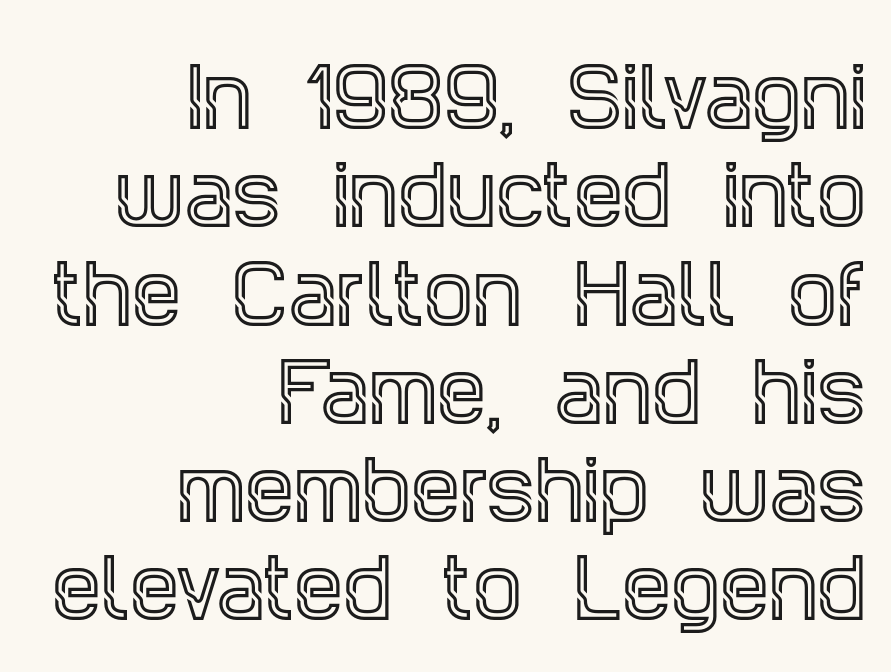
The image shows 78 px condensed serif type, upright; set right-aligned, normal line spacing (1.26x), normal letter spacing, not underlined; a large x-height.
